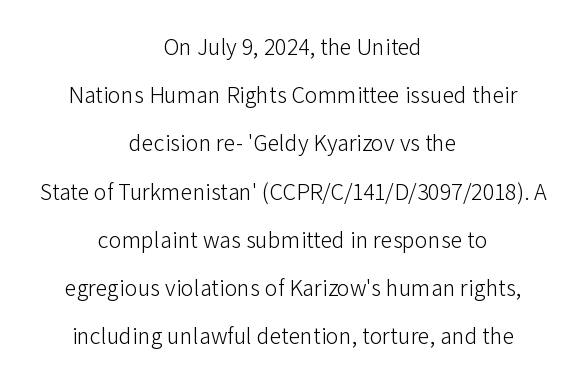
The image shows 24 px text type, upright; set centered, loose line spacing (2.01x), normal letter spacing, not underlined.
